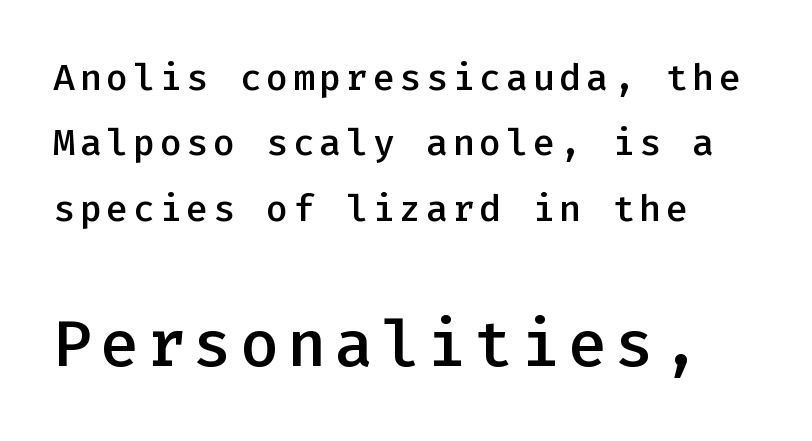
Q: Is the text bold? A: Semi-bold.
Q: Is the text italic (slanted)? A: No, it is upright.
Q: Is the typeface a serif or a sans-serif typeface? A: Sans-serif.
Q: Is the text underlined? A: No.
Q: How is the paragraph aligned? A: Left-aligned.
Q: Which block of text is set in a larger size, the first (top) or the second (bottom)? A: The second (bottom) one.
Q: Width (condensed, normal, or wide)? A: Normal.
Q: Stroke contrast? A: Low.
Q: x-height? A: Medium.
Q: Monospaced? A: Yes.
